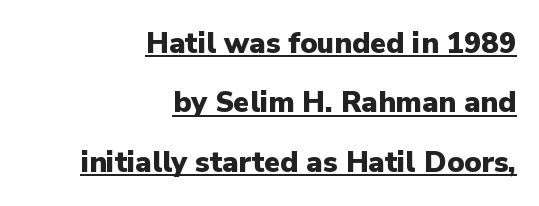
Q: Is the text bold? A: Yes.
Q: Is the text italic (slanted)? A: No, it is upright.
Q: Is the typeface a serif or a sans-serif typeface? A: Sans-serif.
Q: Is the text underlined? A: Yes.
Q: How is the paragraph aligned? A: Right-aligned.
Q: Is the spacing between letters normal or unusually wide? A: Normal.
Q: Is the spacing between lines tight, normal or loose? A: Loose.
Q: Width (condensed, normal, or wide)? A: Normal.
Q: Stroke contrast? A: Low.
Q: x-height? A: Medium.
Q: Monospaced? A: No.
